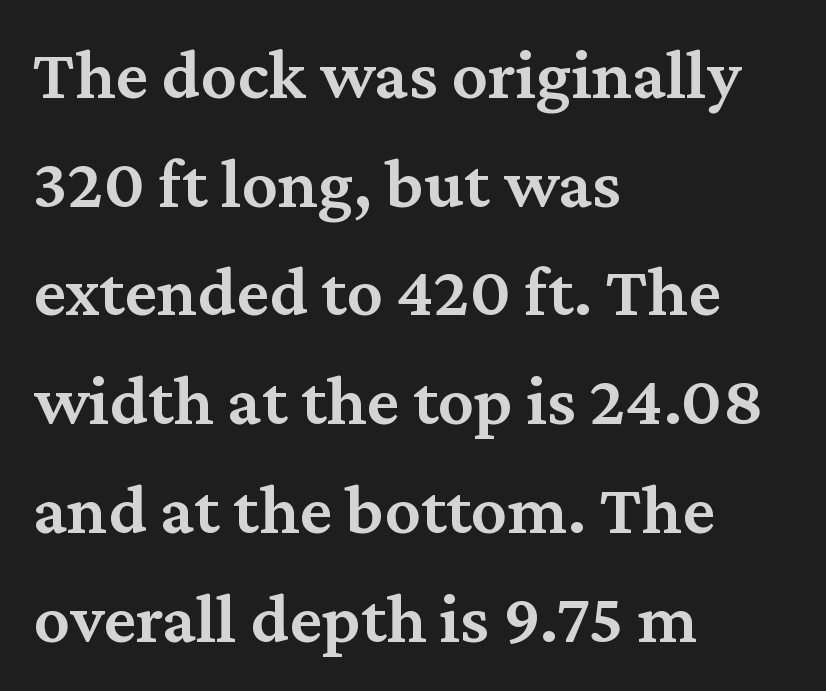
The image shows 72 px semibold serif type, upright; set left-aligned, normal line spacing (1.51x), normal letter spacing, not underlined; medium stroke contrast and a medium x-height.
